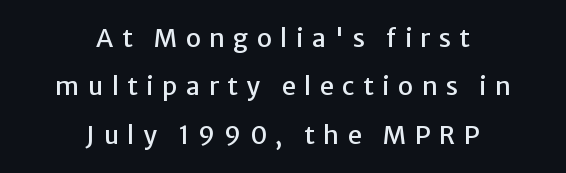
Successive baselines arrive slowly, with a big drop between each. Does the copy run flush right? No — it is centered line by line. The specimen reads as upright at a glance. Letter spacing: wide. The space beneath each line is pristine and unruled.
